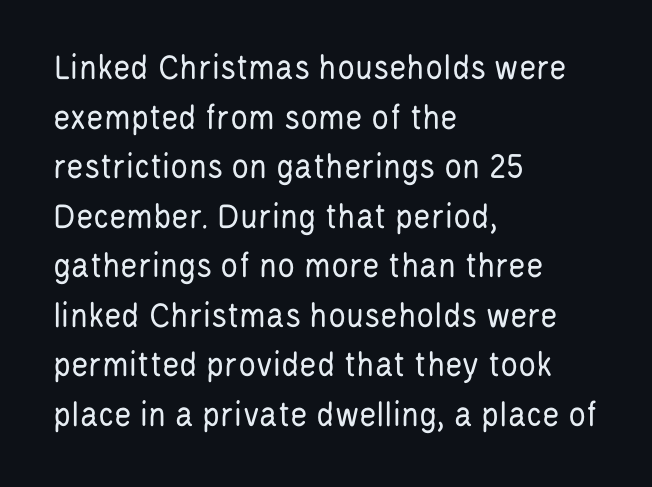
{"serif": "no", "italic": "no", "bold": "no", "weight": "regular", "width": "condensed", "stroke_contrast": "low", "x_height": "large", "monospaced": "no", "underline": "no", "align": "left", "line_spacing": "normal", "line_spacing_ratio": 1.34, "letter_spacing": "normal", "letter_spacing_em": 0.0, "glyph_px": 37}
